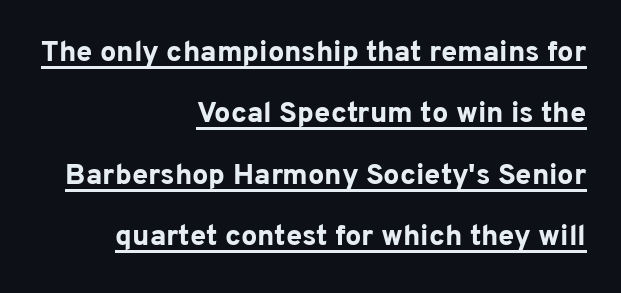
Q: Is the text bold? A: Yes.
Q: Is the text italic (slanted)? A: No, it is upright.
Q: Is the typeface a serif or a sans-serif typeface? A: Sans-serif.
Q: Is the text underlined? A: Yes.
Q: How is the paragraph aligned? A: Right-aligned.
Q: Is the spacing between letters normal or unusually wide? A: Normal.
Q: Is the spacing between lines tight, normal or loose? A: Loose.
Q: Width (condensed, normal, or wide)? A: Normal.
Q: Stroke contrast? A: Low.
Q: x-height? A: Medium.
Q: Monospaced? A: No.
